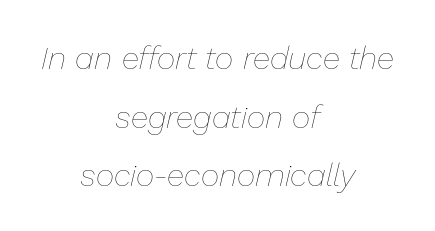
The image shows 32 px thin type, italic (leaning right); set centered, line spacing 1.83x, normal letter spacing, not underlined; low stroke contrast and a medium x-height.
